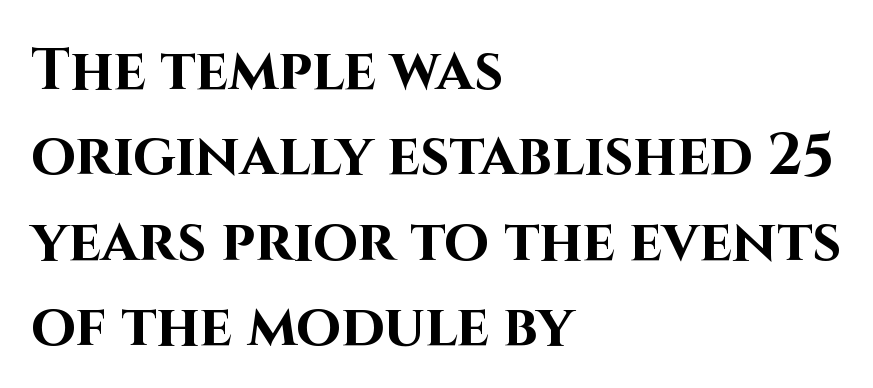
Classification — sans serif. If you drew a ruler down the left edge, every line would touch it. Summary of weight: heavy, a full bold. Line spacing here is normal.
